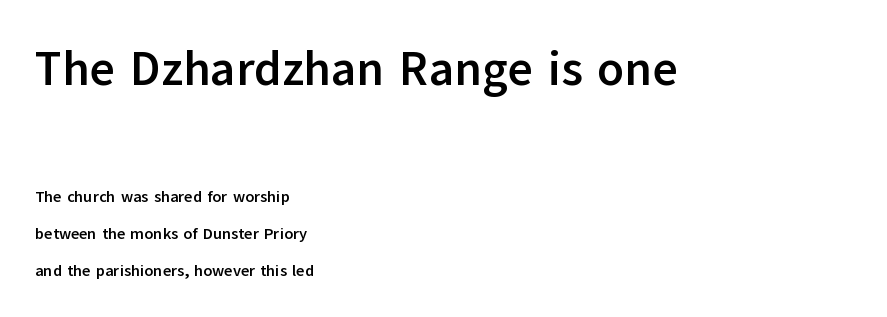
The image shows 48 px semibold sans-serif type, upright; set left-aligned, loose line spacing (2.32x), normal letter spacing, not underlined; the first (top) block is 3.0x larger; low stroke contrast and a medium x-height.
